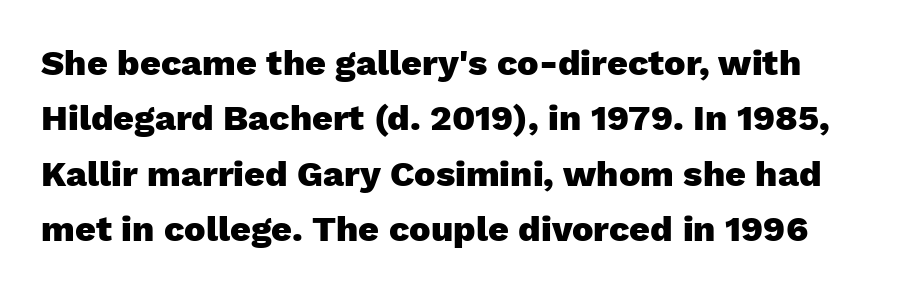
Bold? Absolutely — the strokes are thick and heavy. The line-height multiplier appears to be the usual default. Students, note that the glyphs here touch the page at normal intervals. The typography opts for an upright posture over an oblique one.
